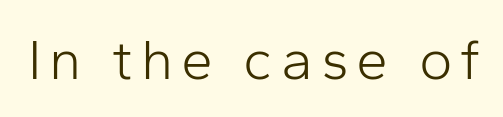
The image shows 57 px light sans-serif type, upright; set not underlined; low stroke contrast and a medium x-height.
